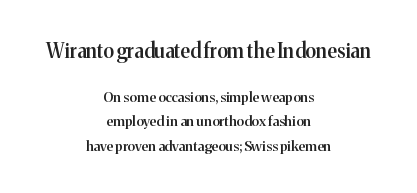
{"italic": "no", "bold": "semi", "underline": "no", "align": "center", "line_spacing_ratio": 1.72, "letter_spacing": "normal", "letter_spacing_em": 0.0, "larger_block": "first", "size_ratio": 1.43, "glyph_px": 20}
